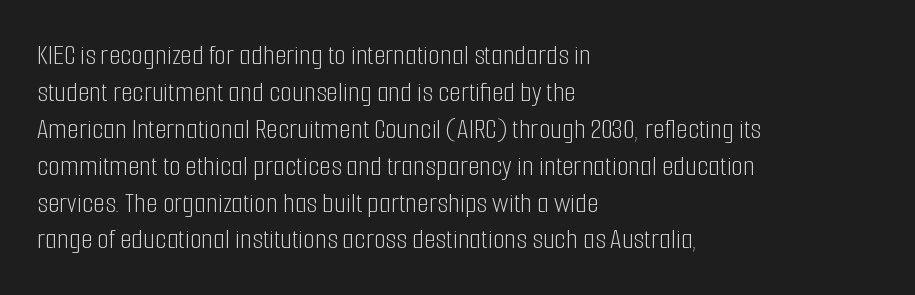
Q: Is the text bold? A: No.
Q: Is the text italic (slanted)? A: No, it is upright.
Q: Is the typeface a serif or a sans-serif typeface? A: Sans-serif.
Q: Is the text underlined? A: No.
Q: How is the paragraph aligned? A: Left-aligned.
Q: Is the spacing between letters normal or unusually wide? A: Normal.
Q: Width (condensed, normal, or wide)? A: Condensed.
Q: Stroke contrast? A: Low.
Q: x-height? A: Medium.
Q: Monospaced? A: No.
